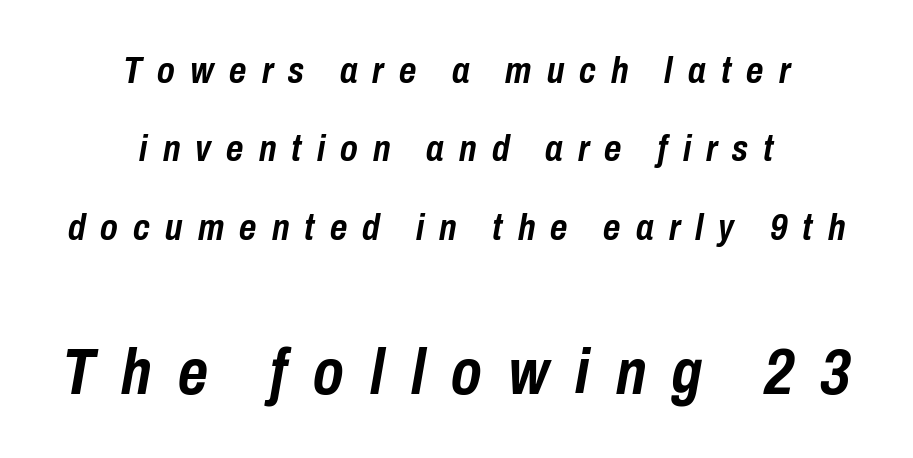
{"italic": "yes", "lean": "right", "slant_degrees": 10, "bold": "yes", "weight": "semibold", "width": "condensed", "stroke_contrast": "low", "x_height": "medium", "monospaced": "no", "underline": "no", "align": "center", "line_spacing": "loose", "line_spacing_ratio": 2.12, "letter_spacing": "wide", "letter_spacing_em": 0.41, "larger_block": "second", "size_ratio": 1.73, "glyph_px": 64}
